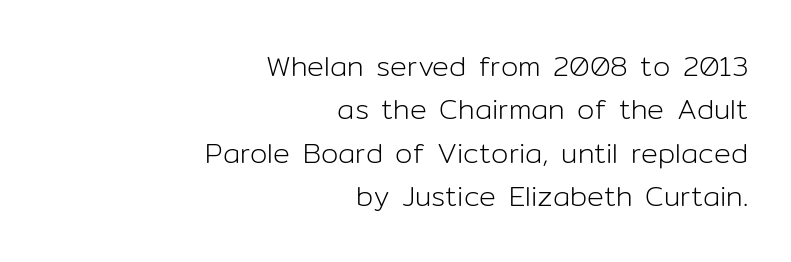
Teacher's note: observe the even right margin — that is flush-right alignment. Honestly, the letter spacing is just normal — you wouldn't notice it. Rendered with straight, roman letterforms. Is this a fixed-width face? No — the glyphs have proportional, varying widths. Compared with typical paragraphs, the rows here are spaced about the same. Weight: not bold — regular or lighter.
